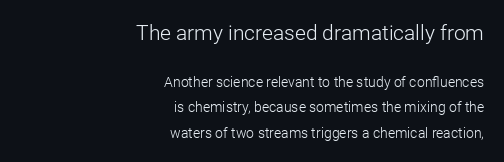
Q: Is the text bold? A: No.
Q: Is the text italic (slanted)? A: No, it is upright.
Q: Is the text underlined? A: No.
Q: How is the paragraph aligned? A: Right-aligned.
Q: Is the spacing between letters normal or unusually wide? A: Normal.
Q: Which block of text is set in a larger size, the first (top) or the second (bottom)? A: The first (top) one.
